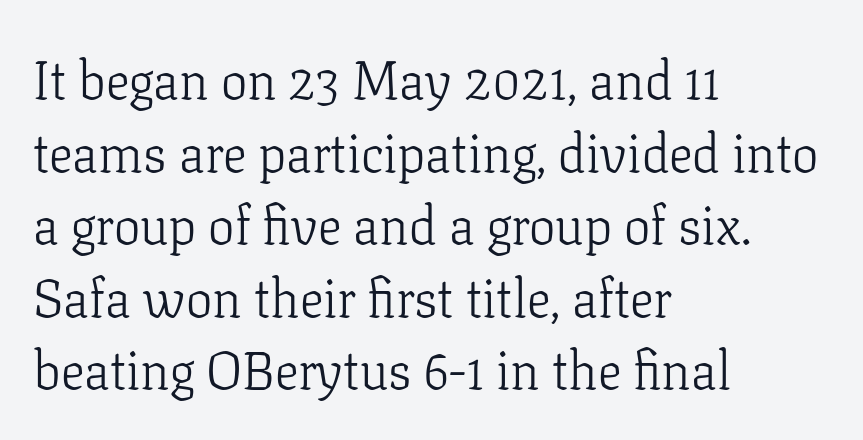
Q: Is the text bold? A: No.
Q: Is the text italic (slanted)? A: No, it is upright.
Q: Is the typeface a serif or a sans-serif typeface? A: Serif.
Q: Is the text underlined? A: No.
Q: How is the paragraph aligned? A: Left-aligned.
Q: Is the spacing between letters normal or unusually wide? A: Normal.
Q: Is the spacing between lines tight, normal or loose? A: Normal.
Q: Width (condensed, normal, or wide)? A: Normal.
Q: Stroke contrast? A: Low.
Q: x-height? A: Medium.
Q: Monospaced? A: No.
